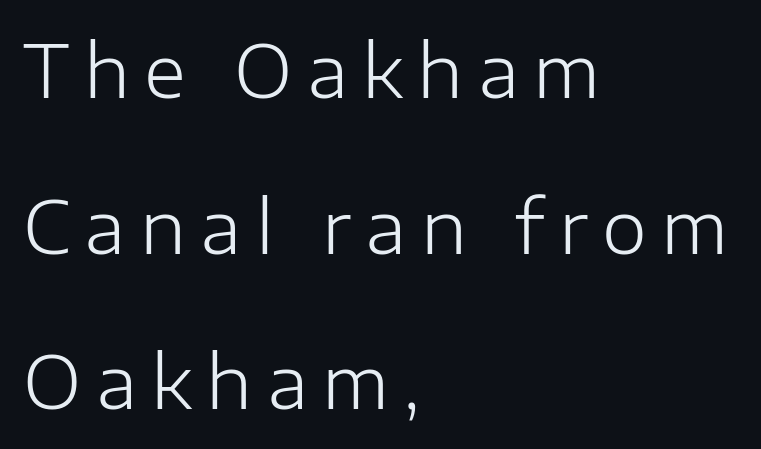
The image shows 72 px light sans-serif type, upright; set left-aligned, loose line spacing (2.16x), unusually wide letter spacing (+0.2 em), not underlined; low stroke contrast and a medium x-height.
